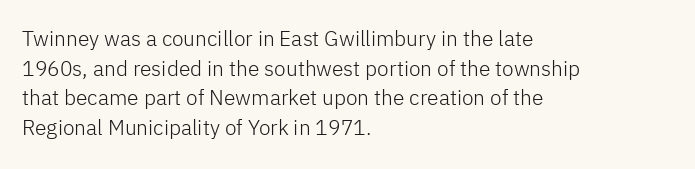
Q: Is the text bold? A: No.
Q: Is the text italic (slanted)? A: No, it is upright.
Q: Is the text underlined? A: No.
Q: How is the paragraph aligned? A: Left-aligned.
Q: Is the spacing between letters normal or unusually wide? A: Normal.
Q: Is the spacing between lines tight, normal or loose? A: Normal.
